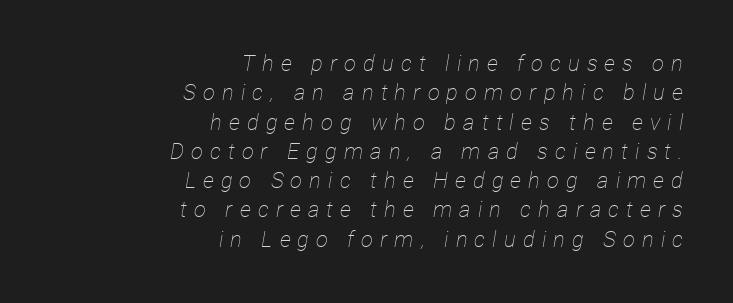
Q: Is the text bold? A: No.
Q: Is the text italic (slanted)? A: Yes, it leans right by about 12 degrees.
Q: Is the text underlined? A: No.
Q: How is the paragraph aligned? A: Right-aligned.
Q: Is the spacing between letters normal or unusually wide? A: Unusually wide.
Q: Is the spacing between lines tight, normal or loose? A: Normal.
